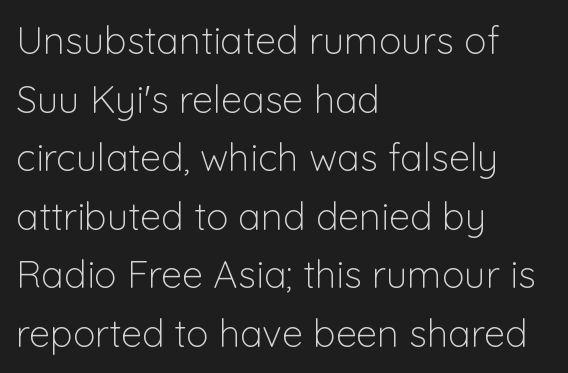
{"serif": "no", "italic": "no", "bold": "no", "weight": "light", "width": "normal", "stroke_contrast": "low", "x_height": "medium", "monospaced": "no", "underline": "no", "align": "left", "line_spacing": "normal", "line_spacing_ratio": 1.54, "letter_spacing": "normal", "letter_spacing_em": 0.0, "glyph_px": 38}
